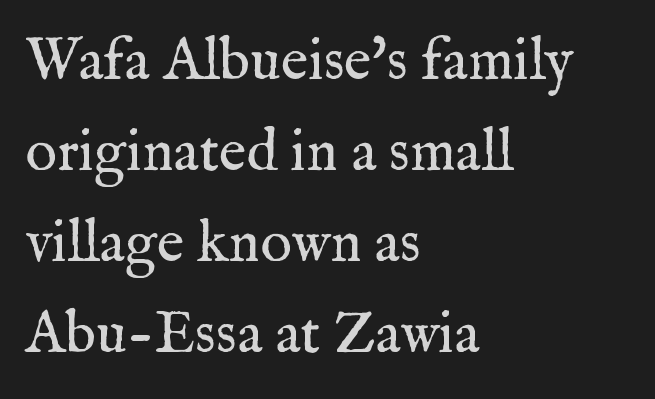
{"serif": "yes", "italic": "no", "bold": "no", "weight": "regular", "width": "normal", "stroke_contrast": "medium", "x_height": "medium", "monospaced": "no", "underline": "no", "align": "left", "line_spacing": "normal", "line_spacing_ratio": 1.54, "letter_spacing": "normal", "letter_spacing_em": 0.0, "glyph_px": 59}
